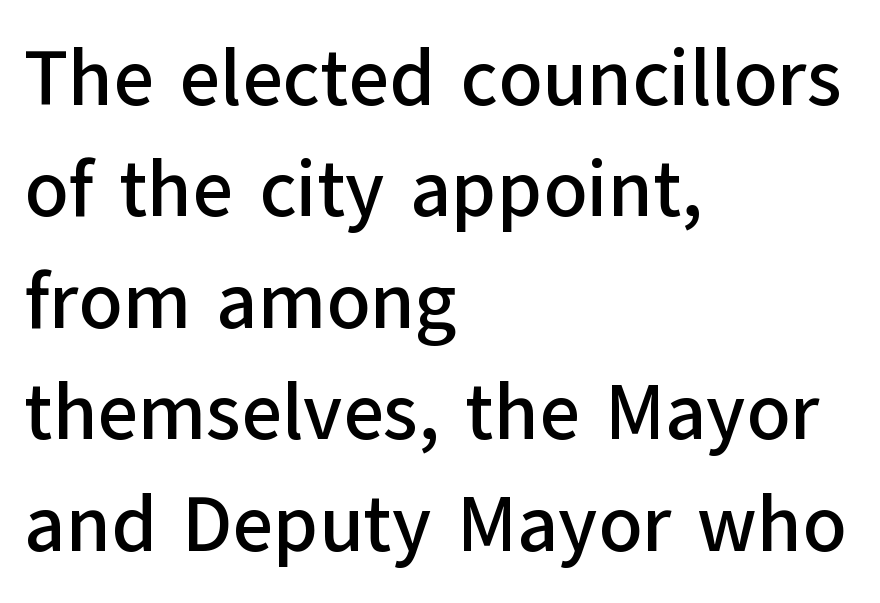
The letters sit at their default tracking, neither squeezed nor spread. These lines are rendered in a variable-pitch font. Reading down the column, the eye jumps a familiar distance to each next line. The baseline area is clear.
